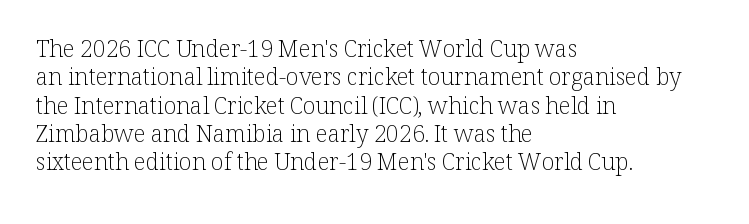
{"italic": "no", "bold": "no", "underline": "no", "align": "left", "line_spacing_ratio": 1.23, "letter_spacing": "normal", "letter_spacing_em": 0.0, "glyph_px": 23}
